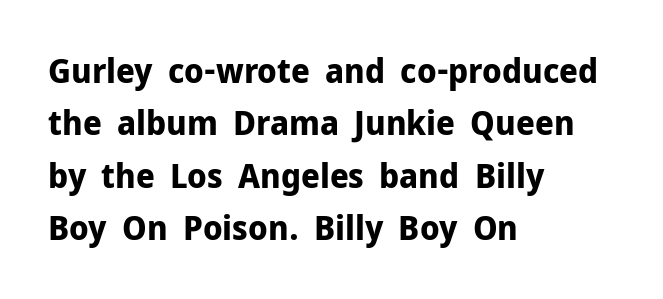
{"serif": "no", "italic": "no", "bold": "yes", "weight": "bold", "width": "normal", "stroke_contrast": "low", "x_height": "medium", "monospaced": "no", "underline": "no", "align": "left", "line_spacing": "normal", "line_spacing_ratio": 1.54, "letter_spacing": "normal", "letter_spacing_em": 0.0, "glyph_px": 34}
